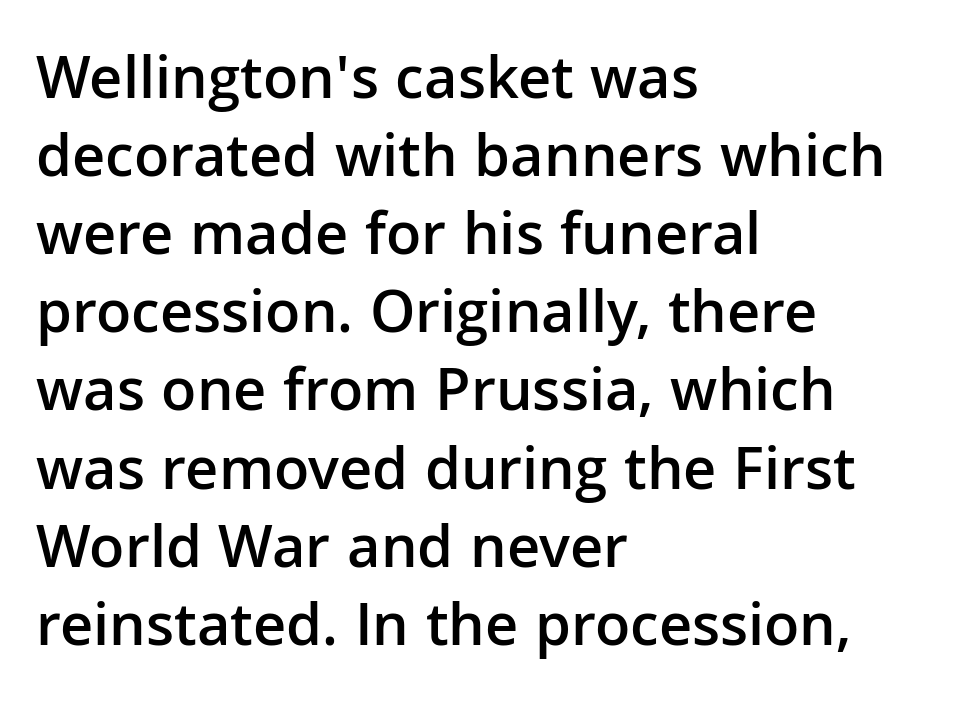
The image shows 62 px semibold sans-serif type, upright; set left-aligned, normal line spacing (1.26x), normal letter spacing, not underlined; low stroke contrast and a medium x-height.
